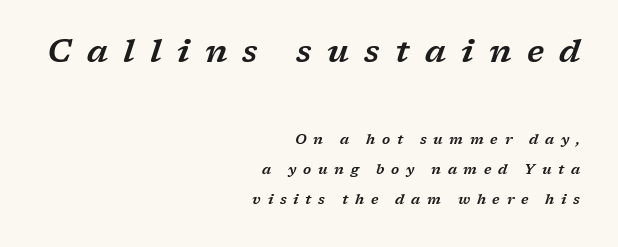
Q: Is the text italic (slanted)? A: Yes, it leans right by about 17 degrees.
Q: Is the typeface a serif or a sans-serif typeface? A: Serif.
Q: Is the text underlined? A: No.
Q: How is the paragraph aligned? A: Right-aligned.
Q: Is the spacing between letters normal or unusually wide? A: Unusually wide.
Q: Is the spacing between lines tight, normal or loose? A: Loose.
Q: Which block of text is set in a larger size, the first (top) or the second (bottom)? A: The first (top) one.
Q: Width (condensed, normal, or wide)? A: Wide.
Q: Stroke contrast? A: Low.
Q: x-height? A: Medium.
Q: Monospaced? A: No.
